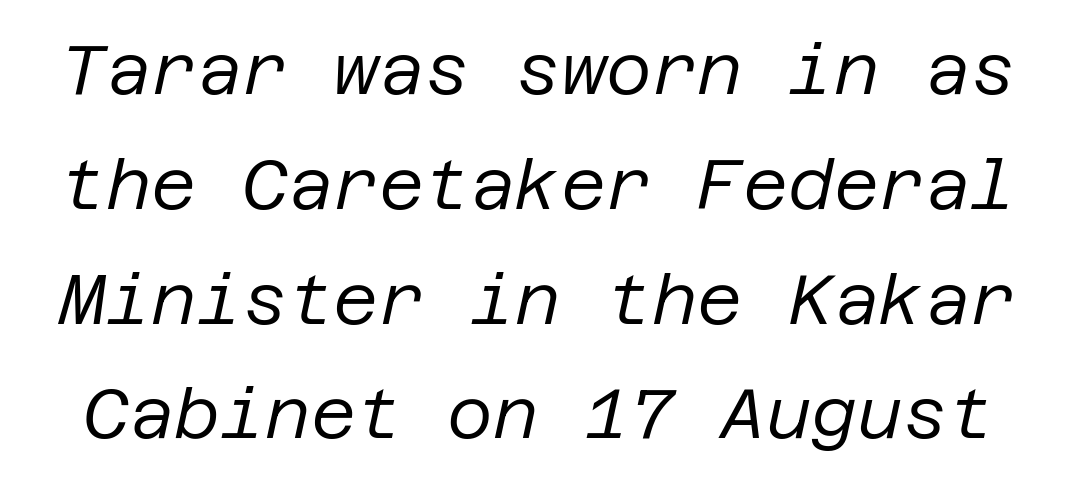
{"italic": "yes", "lean": "right", "slant_degrees": 12, "bold": "no", "weight": "regular", "width": "normal", "stroke_contrast": "low", "x_height": "large", "underline": "no", "line_spacing": "normal", "line_spacing_ratio": 1.64, "letter_spacing": "normal", "letter_spacing_em": 0.0, "glyph_px": 70}
